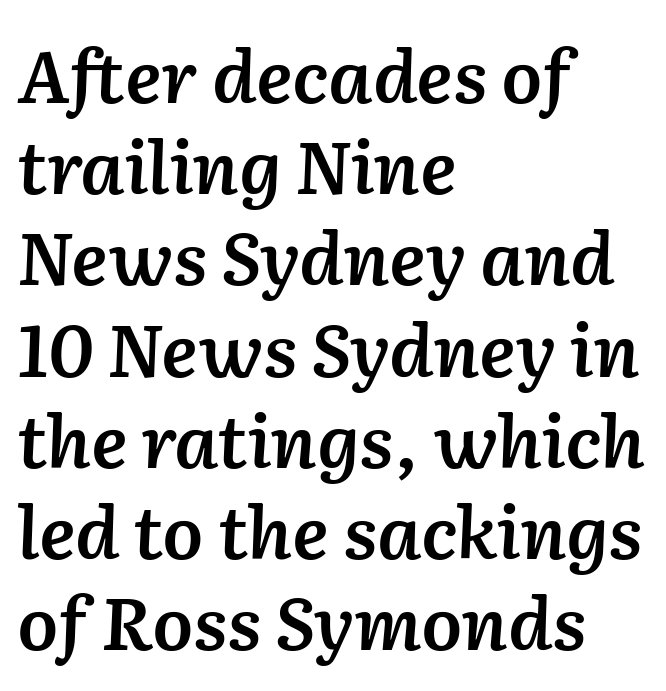
{"italic": "yes", "lean": "right", "slant_degrees": 2, "bold": "semi", "weight": "semibold", "width": "normal", "stroke_contrast": "low", "x_height": "medium", "monospaced": "no", "underline": "no", "align": "left", "line_spacing": "normal", "line_spacing_ratio": 1.25, "letter_spacing": "normal", "letter_spacing_em": 0.0, "glyph_px": 73}
